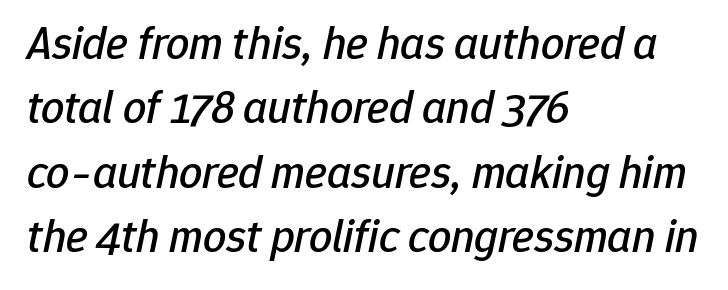
{"italic": "yes", "lean": "right", "slant_degrees": 12, "width": "normal", "stroke_contrast": "low", "x_height": "medium", "monospaced": "no", "underline": "no", "align": "left", "line_spacing": "normal", "line_spacing_ratio": 1.4, "letter_spacing": "normal", "letter_spacing_em": 0.0, "glyph_px": 46}
